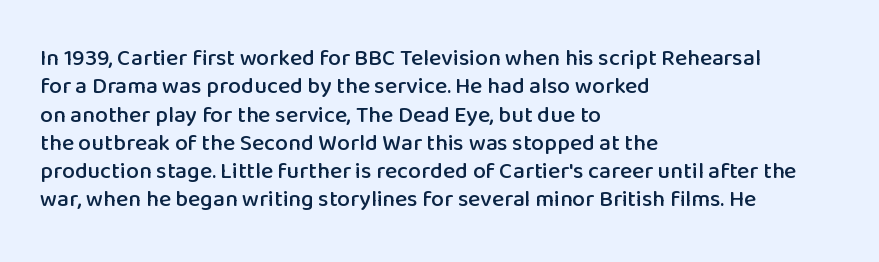
Q: Is the text italic (slanted)? A: No, it is upright.
Q: Is the text underlined? A: No.
Q: How is the paragraph aligned? A: Left-aligned.
Q: Is the spacing between letters normal or unusually wide? A: Normal.
